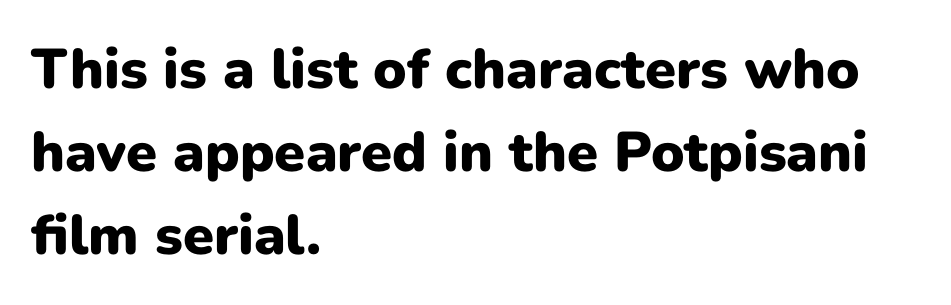
The image shows 56 px heavy sans-serif type, upright; set left-aligned, normal line spacing (1.48x), normal letter spacing, not underlined; low stroke contrast and a medium x-height.
